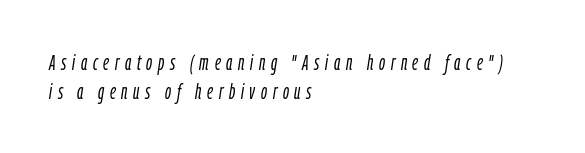
{"italic": "yes", "lean": "right", "slant_degrees": 9, "bold": "no", "underline": "no", "align": "left", "line_spacing": "normal", "line_spacing_ratio": 1.38, "letter_spacing": "wide", "letter_spacing_em": 0.27, "glyph_px": 21}
